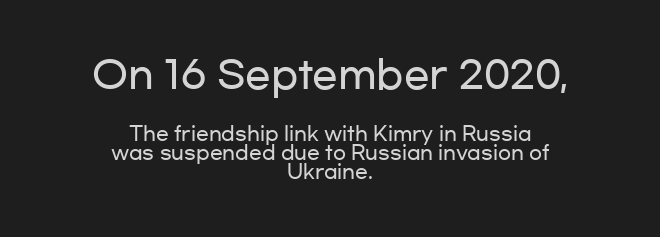
{"serif": "no", "italic": "no", "width": "wide", "stroke_contrast": "low", "x_height": "medium", "monospaced": "no", "underline": "no", "align": "center", "line_spacing": "tight", "line_spacing_ratio": 1.0, "letter_spacing": "normal", "letter_spacing_em": 0.0, "larger_block": "first", "size_ratio": 2.0, "glyph_px": 38}
